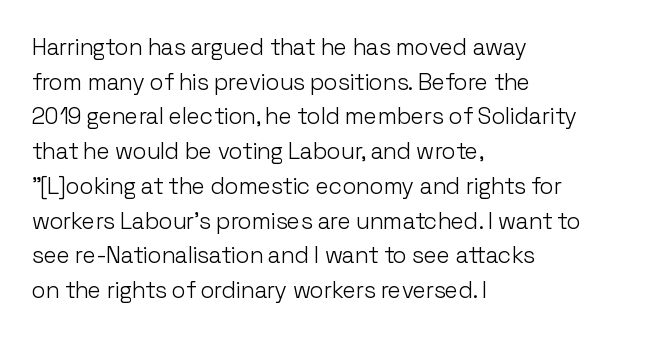
{"italic": "no", "bold": "no", "underline": "no", "align": "left", "line_spacing": "normal", "line_spacing_ratio": 1.51, "letter_spacing": "normal", "letter_spacing_em": 0.0, "glyph_px": 23}
